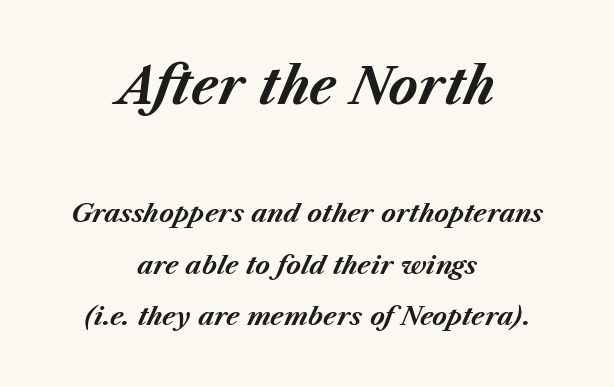
{"italic": "yes", "lean": "right", "slant_degrees": 23, "bold": "yes", "weight": "bold", "width": "normal", "stroke_contrast": "medium", "x_height": "medium", "monospaced": "no", "underline": "no", "align": "center", "line_spacing": "loose", "line_spacing_ratio": 2.05, "letter_spacing": "normal", "letter_spacing_em": 0.0, "larger_block": "first", "size_ratio": 2.0, "glyph_px": 50}
